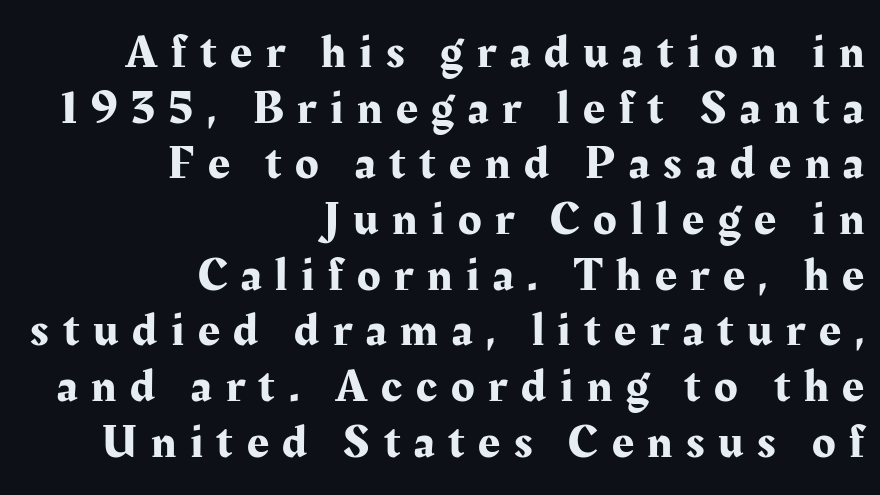
The image shows 48 px serif type, upright; set right-aligned, line spacing 1.16x, unusually wide letter spacing (+0.29 em), not underlined; medium stroke contrast and a medium x-height.
